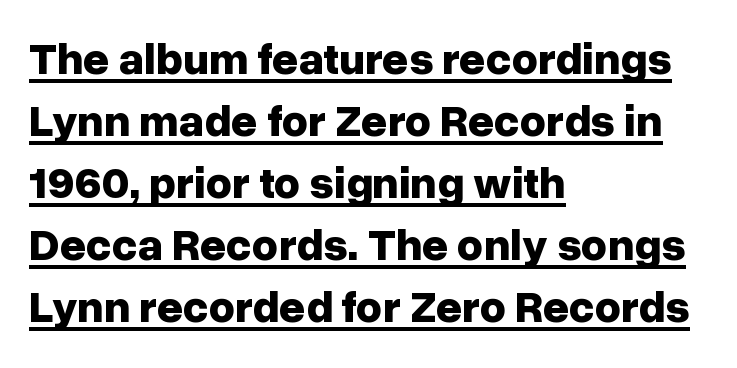
{"serif": "no", "italic": "no", "bold": "yes", "weight": "bold", "width": "normal", "stroke_contrast": "low", "x_height": "medium", "monospaced": "no", "underline": "yes", "align": "left", "line_spacing": "normal", "line_spacing_ratio": 1.38, "letter_spacing": "normal", "letter_spacing_em": 0.0, "glyph_px": 45}
